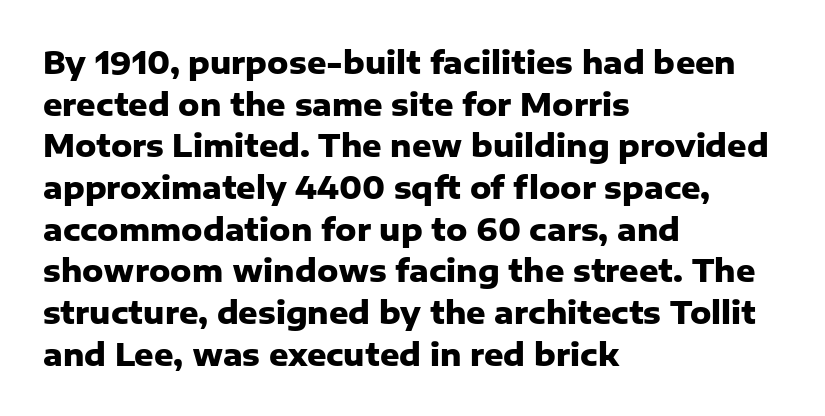
The image shows 30 px heavy sans-serif type, upright; set left-aligned, normal line spacing (1.39x), normal letter spacing, not underlined; low stroke contrast and a medium x-height.
